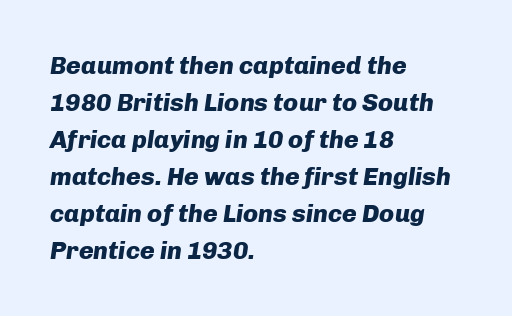
The image shows 25 px bold type, italic (leaning right); set left-aligned, normal line spacing (1.48x), normal letter spacing, not underlined.
